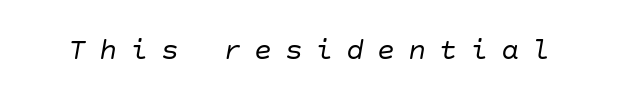
The image shows 30 px regular-weight type, italic (leaning right); set unusually wide letter spacing (+0.43 em), not underlined; low stroke contrast and a large x-height.
